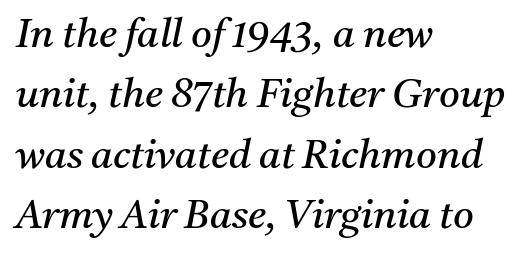
The compositor pushed each line to the left boundary. The letters advance in unequal steps, a hallmark of proportional type. Any mark beneath the type? The region is blank. Unbolded letterforms with no extra heft. Students, observe: this is what conventionally led text looks like.
